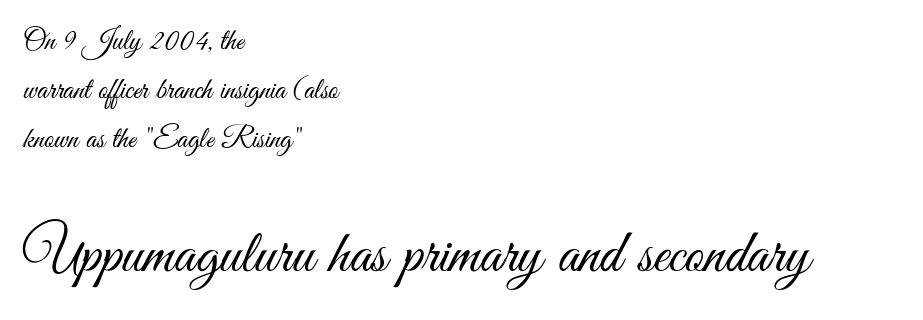
{"serif": "no", "bold": "no", "weight": "light", "width": "condensed", "stroke_contrast": "medium", "x_height": "small", "monospaced": "no", "underline": "no", "align": "left", "line_spacing": "normal", "line_spacing_ratio": 1.64, "letter_spacing": "normal", "letter_spacing_em": 0.0, "larger_block": "second", "size_ratio": 2.03, "glyph_px": 61}
